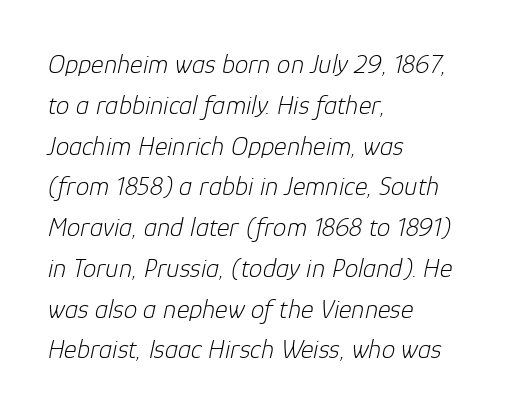
{"italic": "yes", "lean": "right", "slant_degrees": 12, "bold": "no", "underline": "no", "align": "left", "line_spacing": "normal", "line_spacing_ratio": 1.51, "letter_spacing": "normal", "letter_spacing_em": 0.0, "glyph_px": 27}
